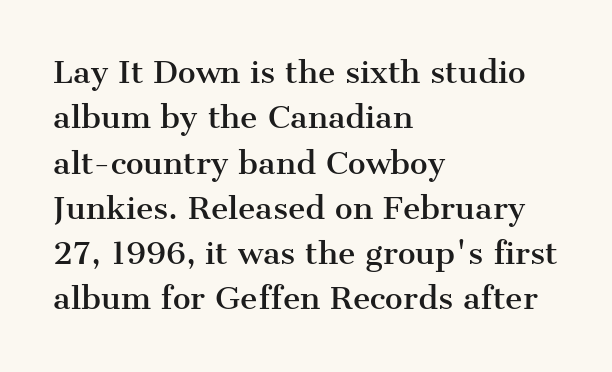
Q: Is the text italic (slanted)? A: No, it is upright.
Q: Is the typeface a serif or a sans-serif typeface? A: Serif.
Q: Is the text underlined? A: No.
Q: How is the paragraph aligned? A: Left-aligned.
Q: Is the spacing between letters normal or unusually wide? A: Normal.
Q: Is the spacing between lines tight, normal or loose? A: Normal.
Q: Width (condensed, normal, or wide)? A: Normal.
Q: Stroke contrast? A: Medium.
Q: x-height? A: Medium.
Q: Monospaced? A: No.
